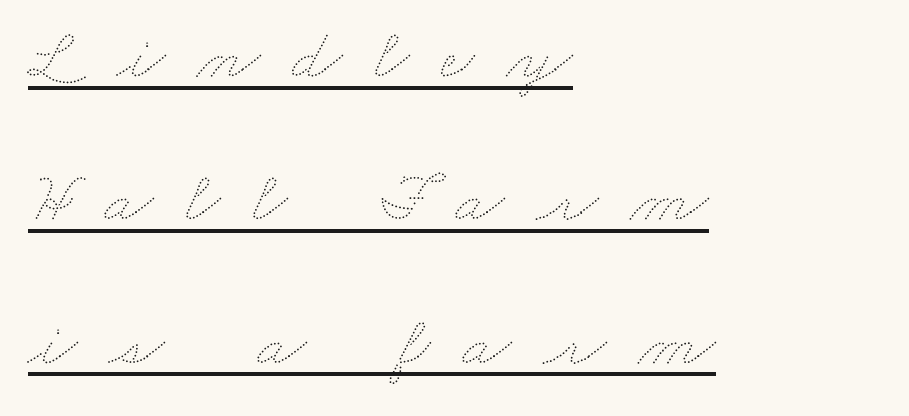
Q: Is the text bold? A: No.
Q: Is the text underlined? A: Yes.
Q: How is the paragraph aligned? A: Left-aligned.
Q: Is the spacing between letters normal or unusually wide? A: Unusually wide.
Q: Is the spacing between lines tight, normal or loose? A: Loose.
Q: Width (condensed, normal, or wide)? A: Wide.
Q: Stroke contrast? A: Medium.
Q: x-height? A: Small.
Q: Monospaced? A: No.
